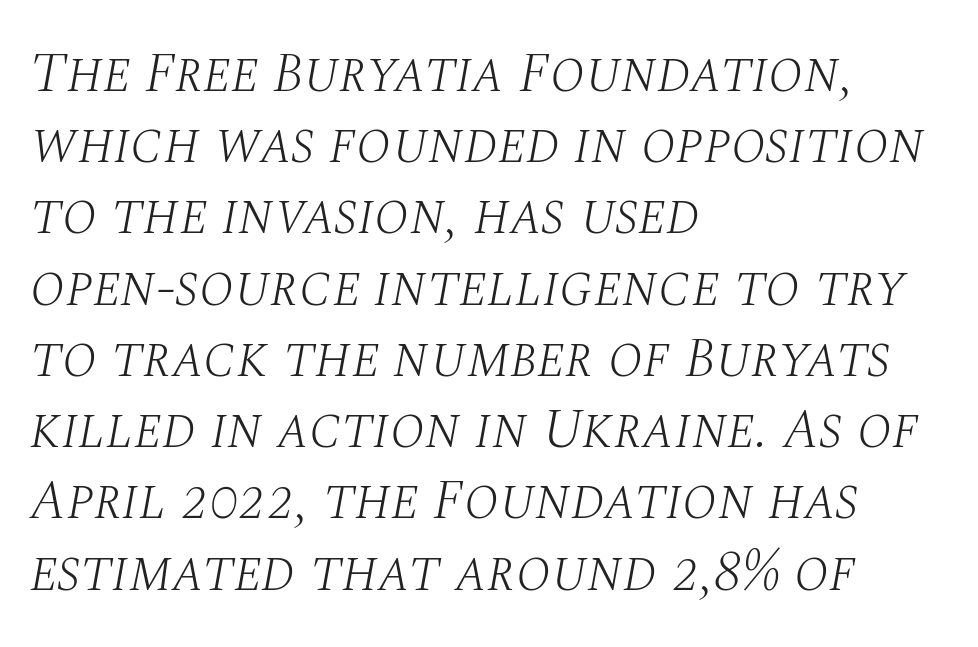
The image shows 57 px light serif type, italic (leaning right); set left-aligned, normal line spacing (1.25x), normal letter spacing, not underlined; medium stroke contrast and a large x-height.
